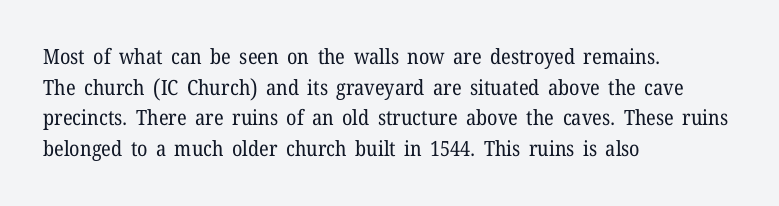
The image shows 21 px text type, upright; set left-aligned, normal line spacing (1.46x), normal letter spacing, not underlined.
